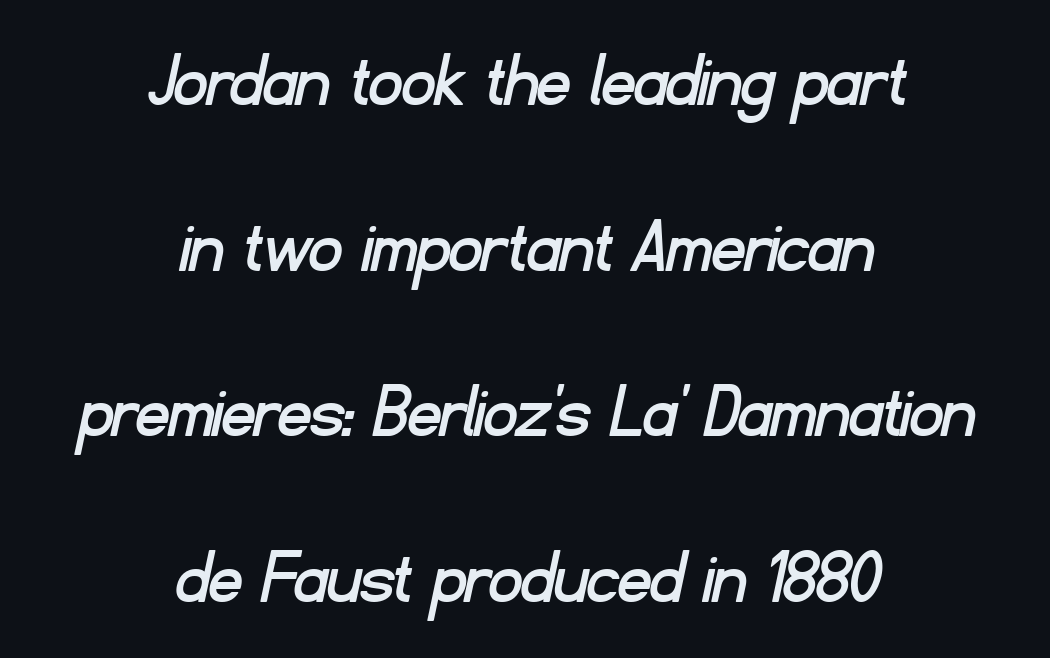
The image shows 80 px sans-serif type; set centered, loose line spacing (2.07x), normal letter spacing, not underlined; low stroke contrast and a small x-height.
